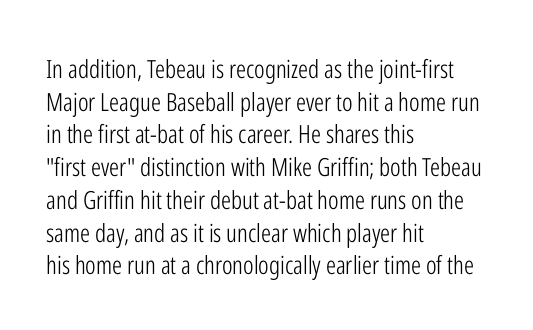
The image shows 25 px text type, upright; set left-aligned, normal line spacing (1.31x), normal letter spacing, not underlined.
